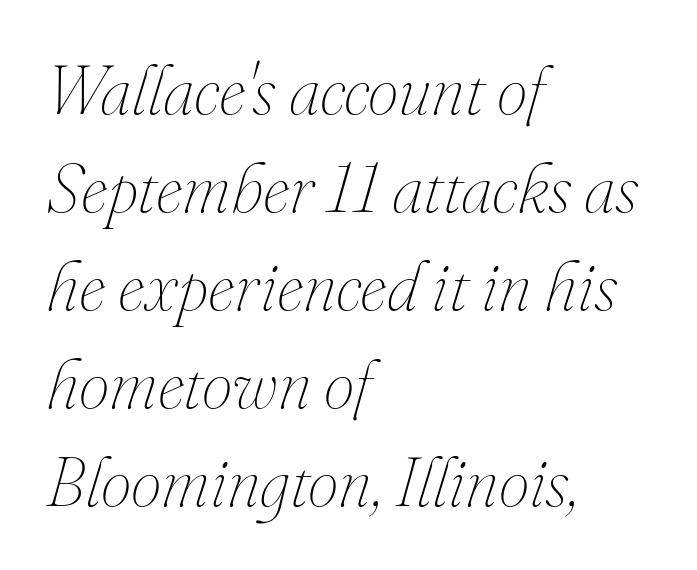
Q: Is the text bold? A: No.
Q: Is the text italic (slanted)? A: Yes, it leans right by about 16 degrees.
Q: Is the text underlined? A: No.
Q: How is the paragraph aligned? A: Left-aligned.
Q: Is the spacing between letters normal or unusually wide? A: Normal.
Q: Is the spacing between lines tight, normal or loose? A: Normal.
Q: Width (condensed, normal, or wide)? A: Normal.
Q: Stroke contrast? A: Medium.
Q: x-height? A: Small.
Q: Monospaced? A: No.
